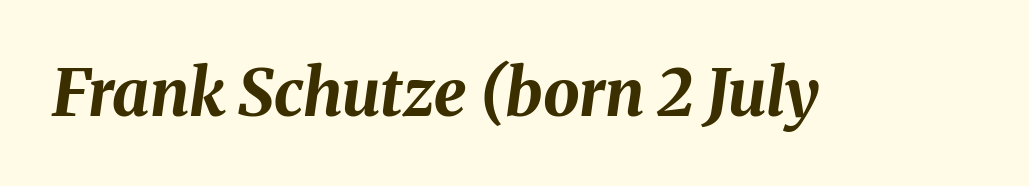
The image shows 65 px bold type, italic (leaning right); set normal letter spacing, not underlined; medium stroke contrast and a medium x-height.
